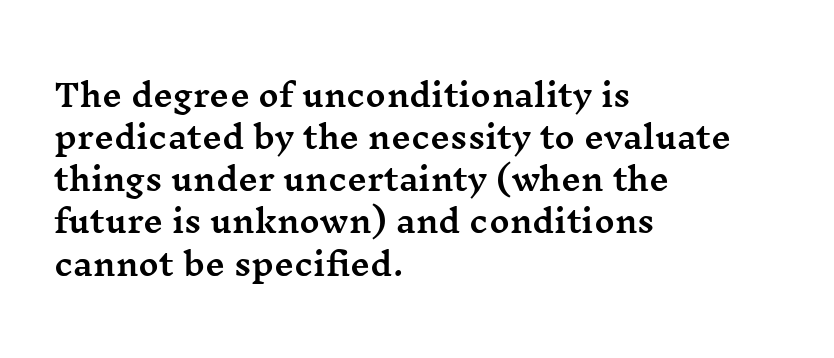
{"serif": "yes", "italic": "no", "width": "wide", "stroke_contrast": "medium", "x_height": "medium", "monospaced": "no", "underline": "no", "align": "left", "line_spacing": "normal", "line_spacing_ratio": 1.36, "letter_spacing": "normal", "letter_spacing_em": 0.0, "glyph_px": 31}
